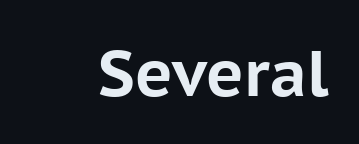
The image shows 64 px bold sans-serif type, upright; set normal letter spacing, not underlined; low stroke contrast and a medium x-height.
